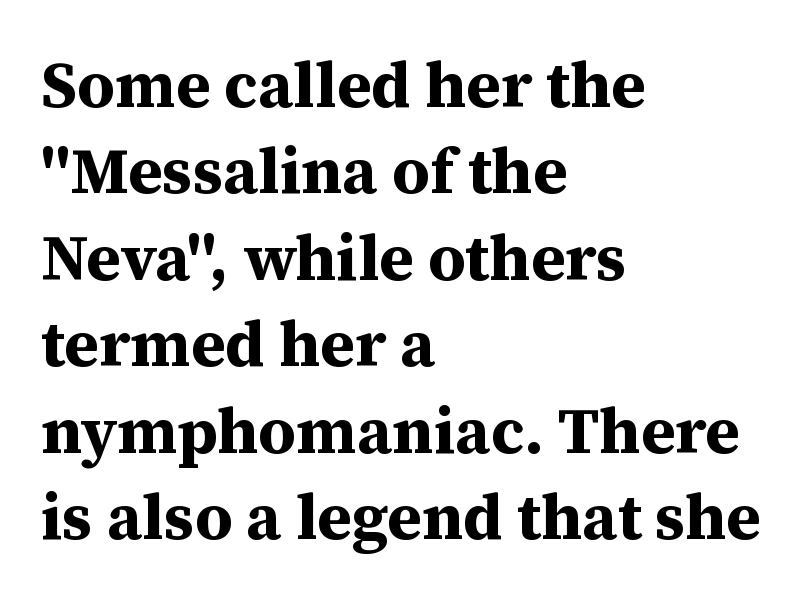
Q: Is the text bold? A: Yes.
Q: Is the text italic (slanted)? A: No, it is upright.
Q: Is the typeface a serif or a sans-serif typeface? A: Serif.
Q: Is the text underlined? A: No.
Q: How is the paragraph aligned? A: Left-aligned.
Q: Is the spacing between letters normal or unusually wide? A: Normal.
Q: Is the spacing between lines tight, normal or loose? A: Normal.
Q: Width (condensed, normal, or wide)? A: Normal.
Q: Stroke contrast? A: Medium.
Q: x-height? A: Medium.
Q: Monospaced? A: No.
